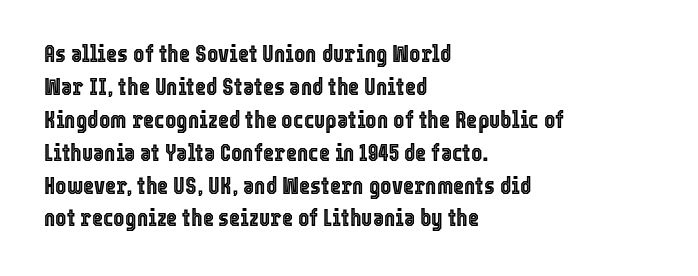
The image shows 24 px text type, upright; set left-aligned, normal line spacing (1.37x), normal letter spacing, not underlined.
